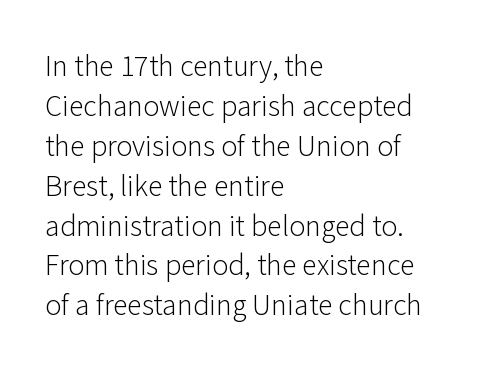
Descenders hang freely into open space. Is there any slant? The stems are plumb. A student would call this left alignment; a typographer would say flush left, rag right. The passage shown is typed in a proportional face where columns would drift. The designer left line spacing at the default.
